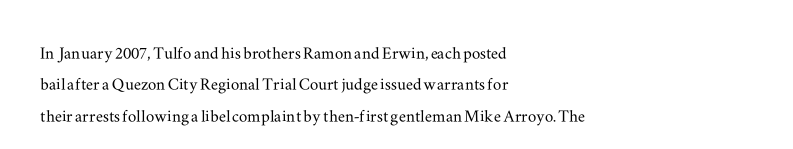
{"italic": "no", "underline": "no", "align": "left", "line_spacing": "normal", "line_spacing_ratio": 1.5, "letter_spacing": "normal", "letter_spacing_em": 0.0, "glyph_px": 21}
